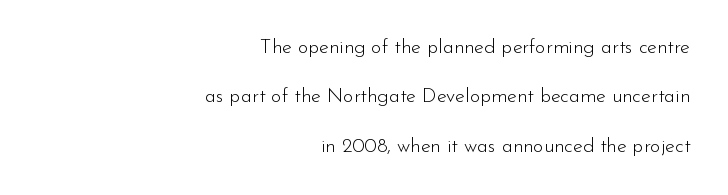
The image shows 20 px text type, upright; set right-aligned, loose line spacing (2.47x), normal letter spacing, not underlined.
